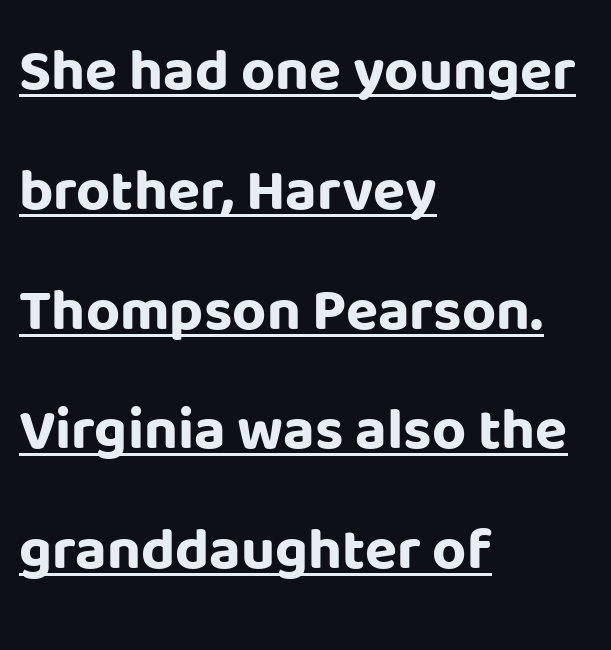
The image shows 59 px bold sans-serif type, upright; set left-aligned, loose line spacing (2.03x), normal letter spacing, underlined; low stroke contrast and a large x-height.
